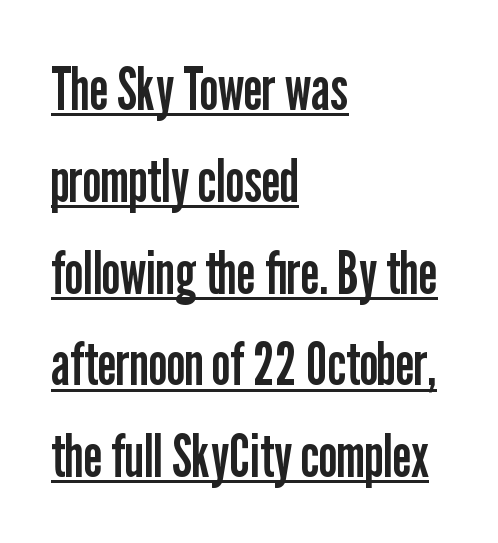
The image shows 60 px regular-weight, condensed sans-serif type, upright; set left-aligned, normal line spacing (1.53x), normal letter spacing, underlined; low stroke contrast and a medium x-height.
